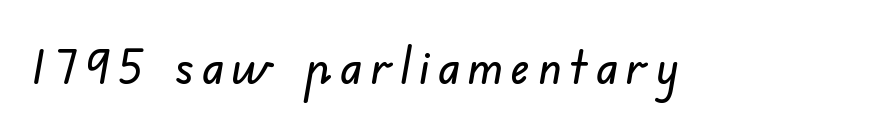
The image shows 51 px sans-serif type; set not underlined; low stroke contrast and a small x-height.
